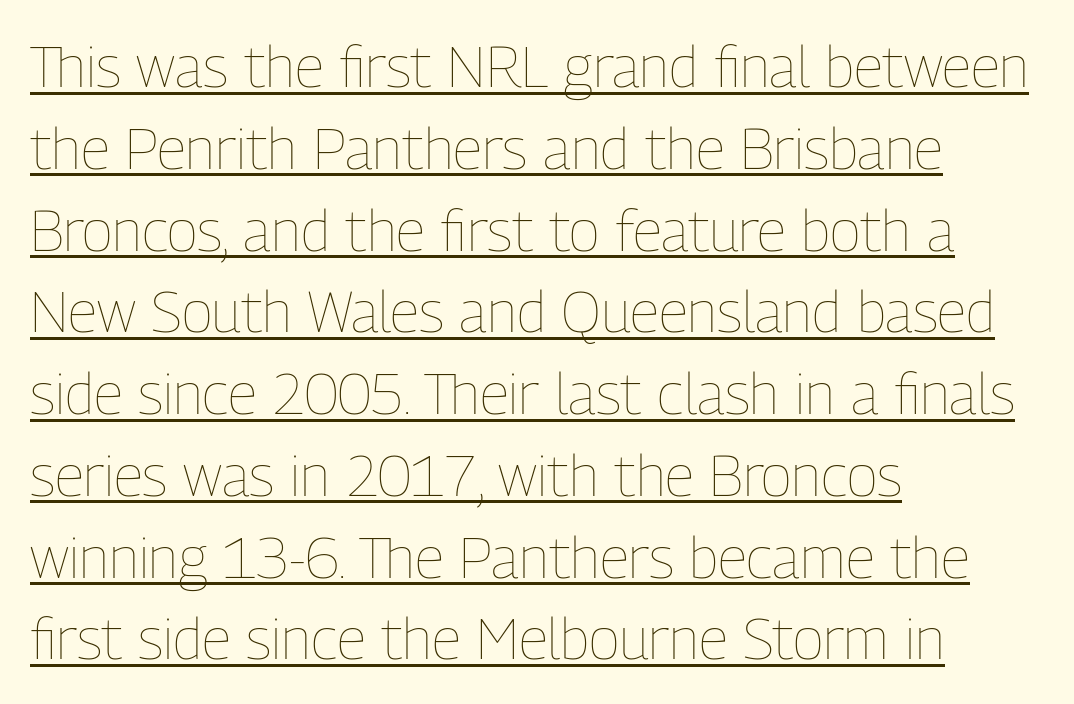
{"italic": "no", "bold": "no", "weight": "thin", "width": "condensed", "stroke_contrast": "low", "x_height": "medium", "monospaced": "no", "underline": "yes", "align": "left", "line_spacing": "normal", "line_spacing_ratio": 1.41, "letter_spacing": "normal", "letter_spacing_em": 0.0, "glyph_px": 58}
